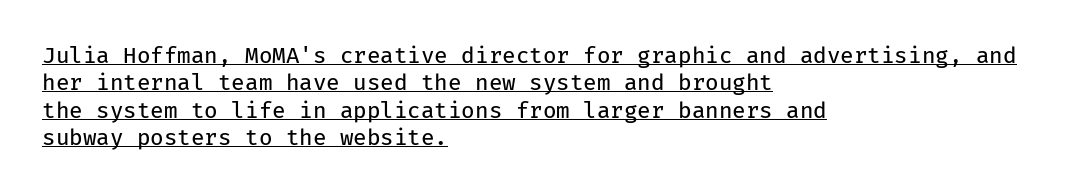
The image shows 22 px text type, upright; set left-aligned, normal line spacing (1.25x), normal letter spacing, underlined.
